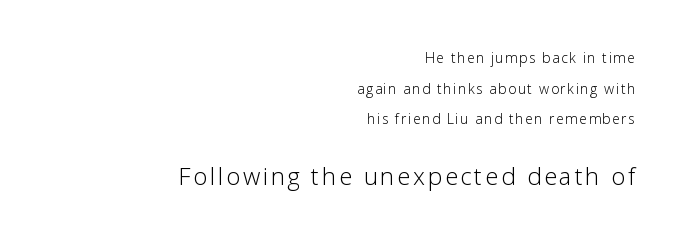
Each stroke keeps to a modest, everyday thickness or less. A great deal of white space separates one row of letters from the next. In this sample the second text group is rendered at the bigger scale. The glyphs are unaccompanied by any horizontal stroke below them. This sample uses an upright cut, with every glyph sitting square on the baseline.
